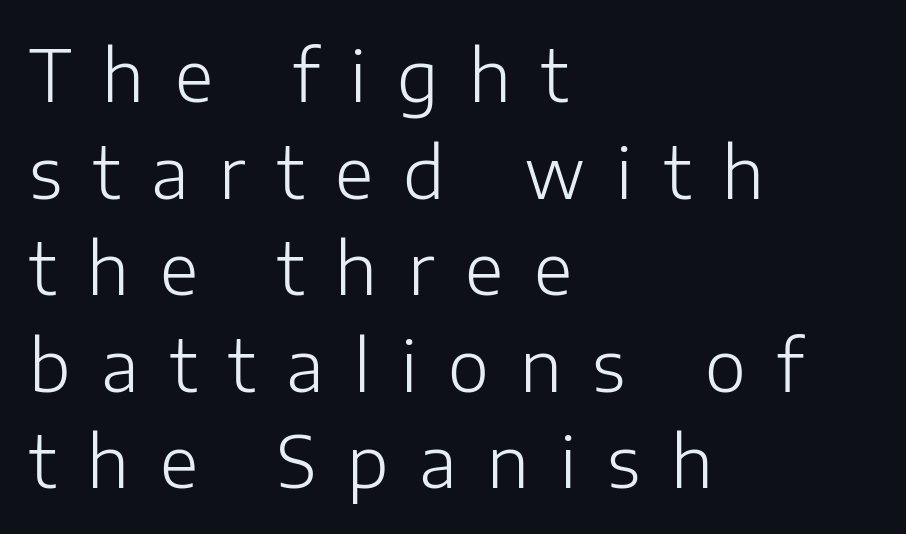
Q: Is the text bold? A: No.
Q: Is the text italic (slanted)? A: No, it is upright.
Q: Is the typeface a serif or a sans-serif typeface? A: Sans-serif.
Q: Is the text underlined? A: No.
Q: How is the paragraph aligned? A: Left-aligned.
Q: Is the spacing between letters normal or unusually wide? A: Unusually wide.
Q: Is the spacing between lines tight, normal or loose? A: Normal.
Q: Width (condensed, normal, or wide)? A: Normal.
Q: Stroke contrast? A: Low.
Q: x-height? A: Medium.
Q: Monospaced? A: No.
